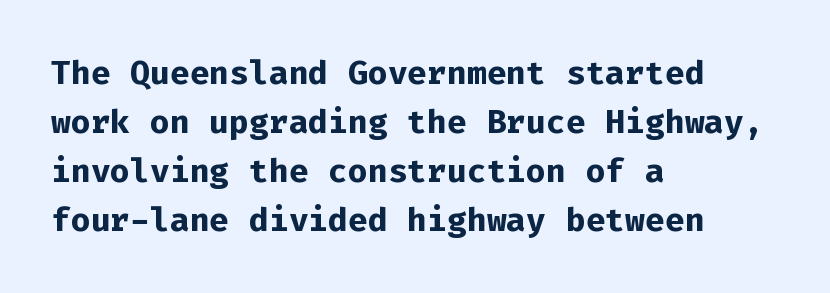
The image shows 33 px bold sans-serif type, upright, monospaced; set left-aligned, normal line spacing (1.48x), normal letter spacing, not underlined; low stroke contrast and a medium x-height.
